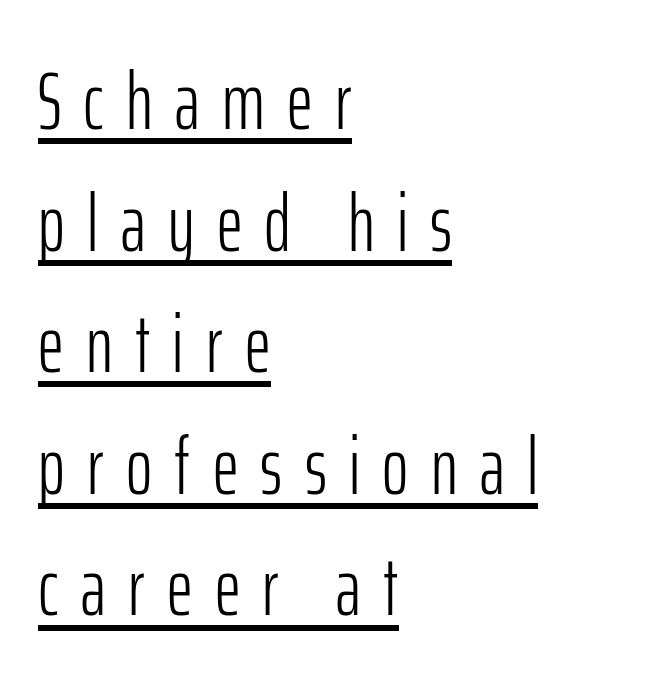
{"serif": "no", "italic": "no", "bold": "no", "weight": "light", "width": "condensed", "stroke_contrast": "low", "x_height": "medium", "monospaced": "no", "underline": "yes", "align": "left", "line_spacing": "normal", "line_spacing_ratio": 1.52, "letter_spacing": "wide", "letter_spacing_em": 0.28, "glyph_px": 80}
